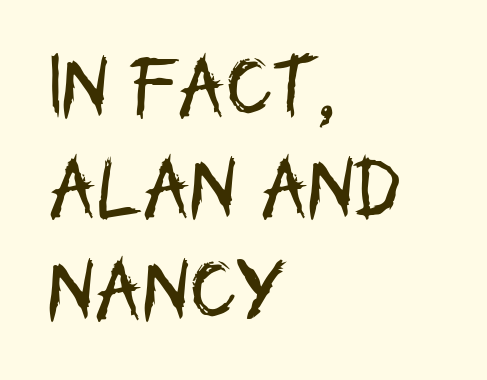
{"serif": "no", "italic": "no", "bold": "no", "weight": "regular", "width": "condensed", "stroke_contrast": "low", "x_height": "large", "monospaced": "no", "underline": "no", "align": "left", "line_spacing": "normal", "line_spacing_ratio": 1.45, "letter_spacing": "normal", "letter_spacing_em": 0.0, "glyph_px": 70}
